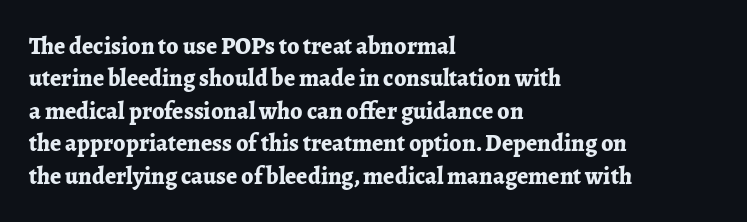
Q: Is the text bold? A: Yes.
Q: Is the text italic (slanted)? A: No, it is upright.
Q: Is the text underlined? A: No.
Q: How is the paragraph aligned? A: Left-aligned.
Q: Is the spacing between letters normal or unusually wide? A: Normal.
Q: Is the spacing between lines tight, normal or loose? A: Normal.
